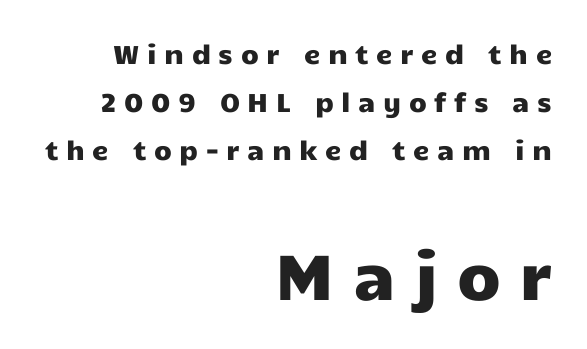
Does the type have serifs? No, each stem ends abruptly. If you squint, the bottom block still reads clearly — it's the larger of the two. Words appear elongated and porous because spacing is wide. The rendering uses natural spacing where letterforms have individual widths.
